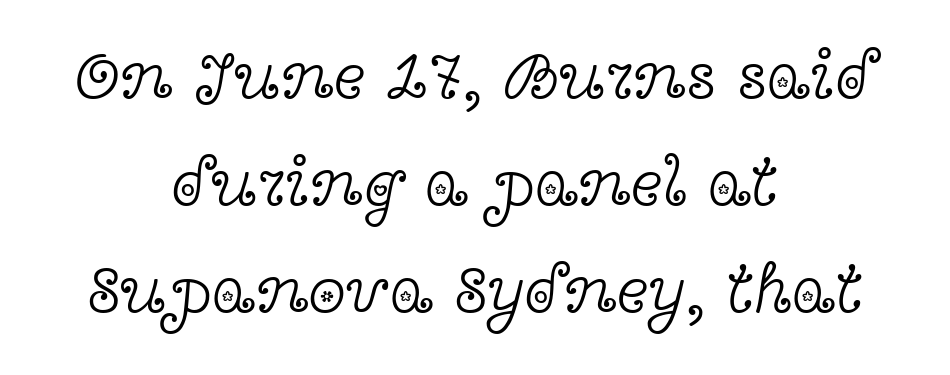
These lines are composed in type with serifs. No extra ink here — the face is not bold. Alignment: centered. The face used here is proportionally spaced, like ordinary book or web type. The space between consecutive lines is moderate. Short note: letters normally spaced.
